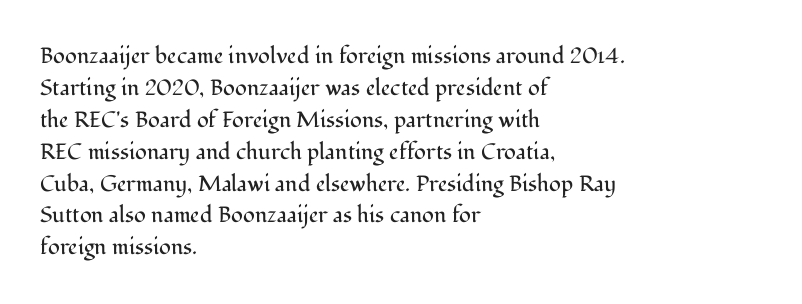
The image shows 22 px text type, upright; set left-aligned, normal line spacing (1.45x), normal letter spacing, not underlined.
